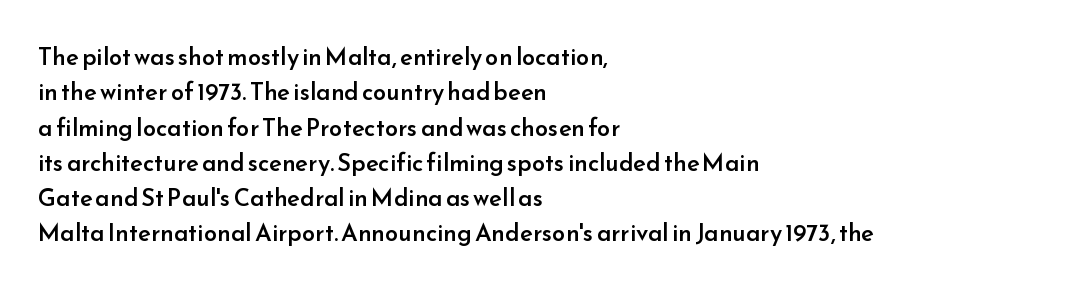
The image shows 24 px text type, upright; set left-aligned, normal line spacing (1.47x), normal letter spacing, not underlined.
